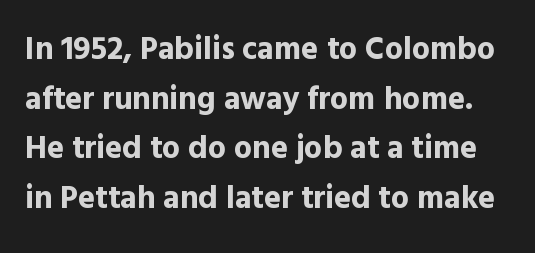
{"serif": "no", "italic": "no", "bold": "yes", "weight": "bold", "width": "normal", "x_height": "medium", "monospaced": "no", "underline": "no", "line_spacing": "normal", "line_spacing_ratio": 1.55, "letter_spacing": "normal", "letter_spacing_em": 0.0, "glyph_px": 32}
